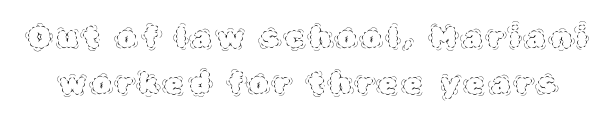
{"italic": "no", "bold": "no", "weight": "thin", "width": "normal", "x_height": "large", "monospaced": "no", "underline": "no", "line_spacing": "normal", "line_spacing_ratio": 1.52, "letter_spacing": "wide", "letter_spacing_em": 0.21, "glyph_px": 30}
